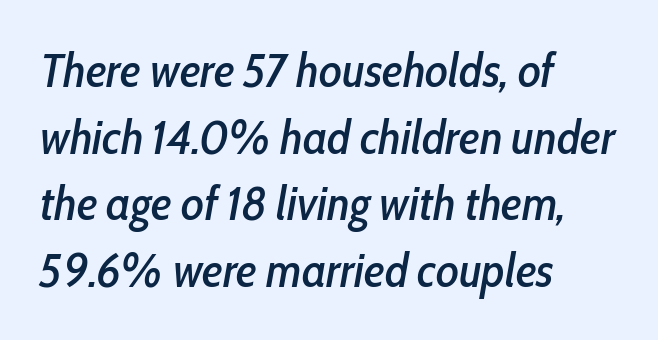
The image shows 48 px condensed type, italic (leaning right); set left-aligned, normal line spacing (1.39x), normal letter spacing, not underlined; low stroke contrast and a medium x-height.
